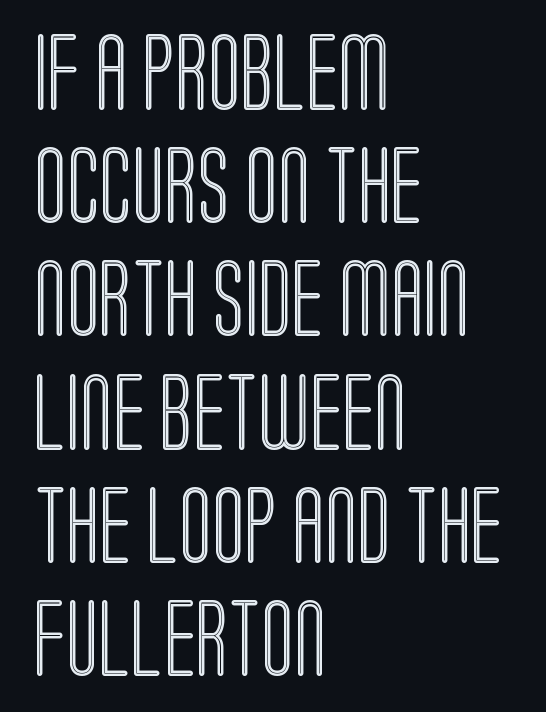
Q: Is the text italic (slanted)? A: No, it is upright.
Q: Is the text underlined? A: No.
Q: How is the paragraph aligned? A: Left-aligned.
Q: Is the spacing between letters normal or unusually wide? A: Normal.
Q: Is the spacing between lines tight, normal or loose? A: Normal.
Q: Width (condensed, normal, or wide)? A: Condensed.
Q: x-height? A: Large.
Q: Monospaced? A: No.
